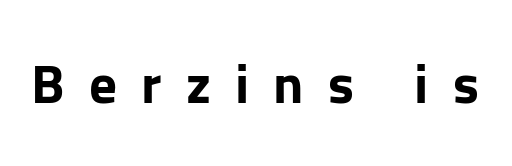
{"serif": "no", "italic": "no", "bold": "yes", "weight": "bold", "width": "normal", "stroke_contrast": "low", "x_height": "medium", "monospaced": "no", "underline": "no", "letter_spacing": "wide", "letter_spacing_em": 0.44, "glyph_px": 55}
